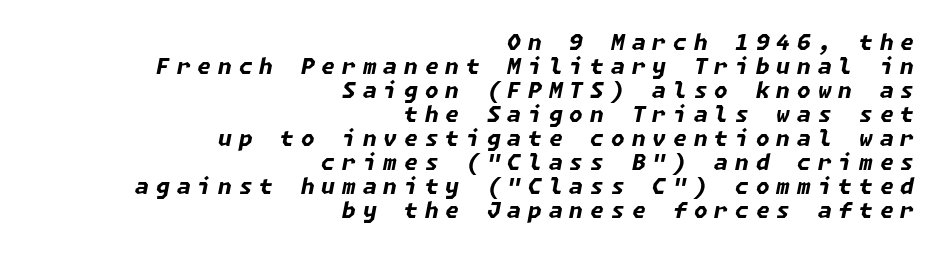
The image shows 22 px bold type, italic (leaning right); set right-aligned, tight line spacing (1.09x), unusually wide letter spacing (+0.32 em), not underlined.
